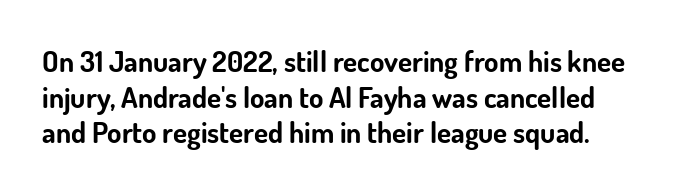
Q: Is the text bold? A: Yes.
Q: Is the text italic (slanted)? A: No, it is upright.
Q: Is the typeface a serif or a sans-serif typeface? A: Sans-serif.
Q: Is the text underlined? A: No.
Q: Is the spacing between letters normal or unusually wide? A: Normal.
Q: Width (condensed, normal, or wide)? A: Normal.
Q: Stroke contrast? A: Low.
Q: x-height? A: Small.
Q: Monospaced? A: No.
